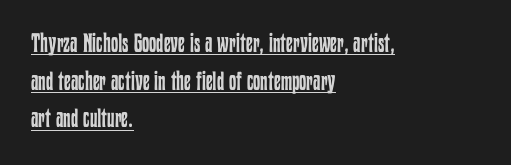
{"italic": "no", "bold": "no", "underline": "yes", "align": "left", "line_spacing": "normal", "line_spacing_ratio": 1.45, "letter_spacing": "normal", "letter_spacing_em": 0.0, "glyph_px": 26}
